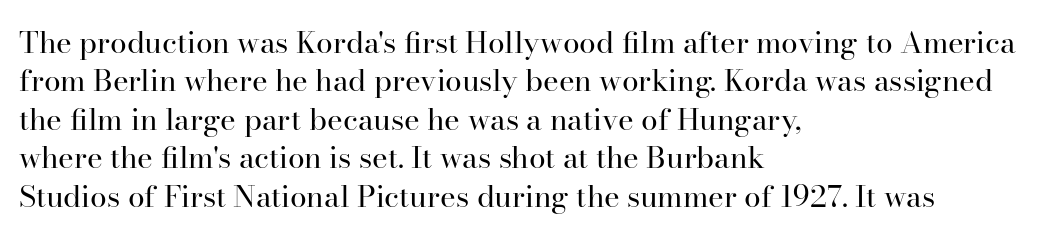
Lines of text with bare space underneath. This is serif lettering, the kind often seen in printed books. There is no visible air inserted between adjacent glyphs. The rag falls on the right side of this text block.
